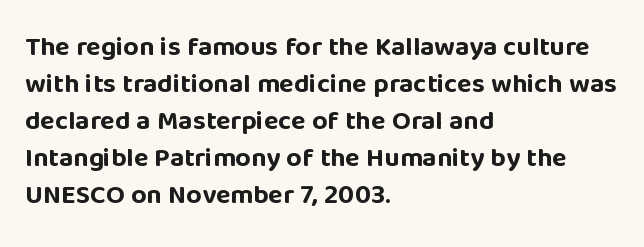
Q: Is the text bold? A: Yes.
Q: Is the text italic (slanted)? A: No, it is upright.
Q: Is the text underlined? A: No.
Q: How is the paragraph aligned? A: Left-aligned.
Q: Is the spacing between letters normal or unusually wide? A: Normal.
Q: Is the spacing between lines tight, normal or loose? A: Normal.
